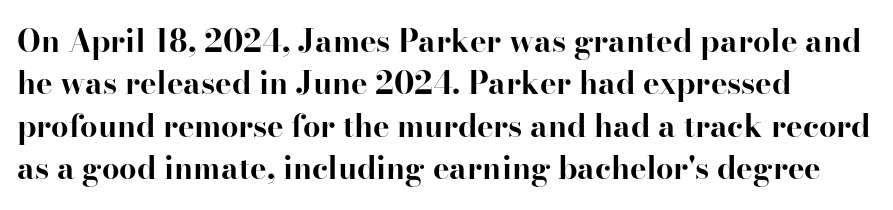
The image shows 31 px bold serif type, upright; set normal line spacing (1.37x), normal letter spacing, not underlined; high stroke contrast and a small x-height.
